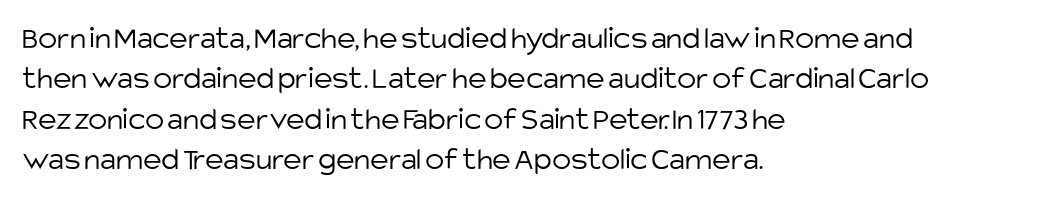
Q: Is the text bold? A: No.
Q: Is the text italic (slanted)? A: No, it is upright.
Q: Is the typeface a serif or a sans-serif typeface? A: Sans-serif.
Q: Is the text underlined? A: No.
Q: How is the paragraph aligned? A: Left-aligned.
Q: Is the spacing between letters normal or unusually wide? A: Normal.
Q: Is the spacing between lines tight, normal or loose? A: Normal.
Q: Width (condensed, normal, or wide)? A: Normal.
Q: Stroke contrast? A: Low.
Q: x-height? A: Large.
Q: Monospaced? A: No.
